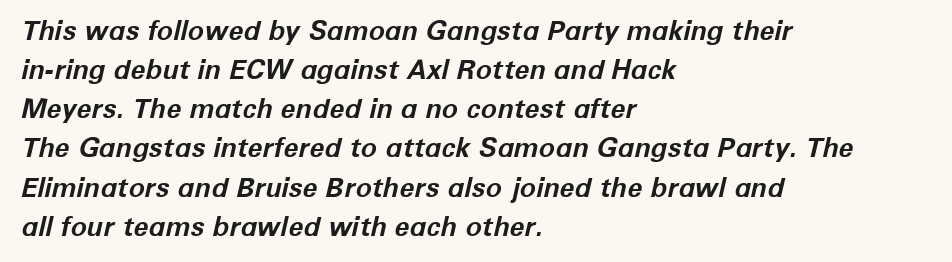
The image shows 27 px bold type, italic (leaning right); set left-aligned, normal line spacing (1.45x), normal letter spacing, not underlined.
